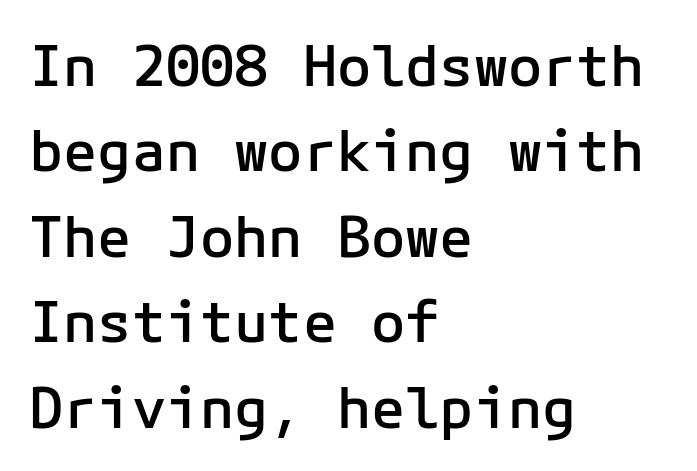
{"serif": "no", "italic": "no", "bold": "semi", "weight": "semibold", "width": "normal", "stroke_contrast": "low", "x_height": "medium", "monospaced": "yes", "underline": "no", "align": "left", "line_spacing": "normal", "line_spacing_ratio": 1.5, "letter_spacing": "normal", "letter_spacing_em": 0.0, "glyph_px": 57}
